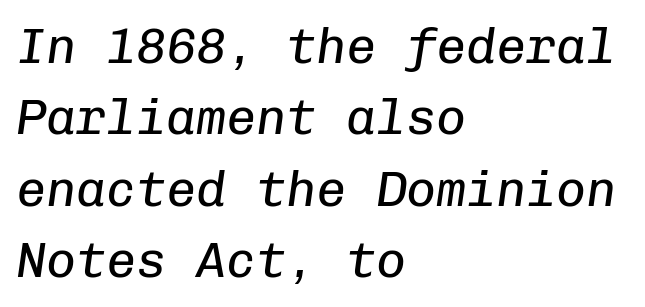
{"italic": "yes", "lean": "right", "slant_degrees": 8, "bold": "no", "weight": "regular", "width": "normal", "stroke_contrast": "low", "x_height": "medium", "monospaced": "yes", "underline": "no", "align": "left", "line_spacing": "normal", "line_spacing_ratio": 1.43, "letter_spacing": "normal", "letter_spacing_em": 0.0, "glyph_px": 50}
